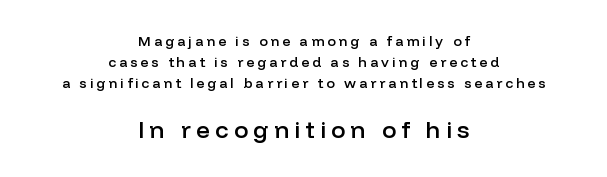
Quick note: interline space is typical. The tracking jumps out immediately: characters are airy and widely separated. This sample uses an upright cut, with every glyph sitting square on the baseline. Quick note: underline off. This sample is center-justified, so both line endings float freely. A fair bit of extra ink — the face is semibold, not bold.
